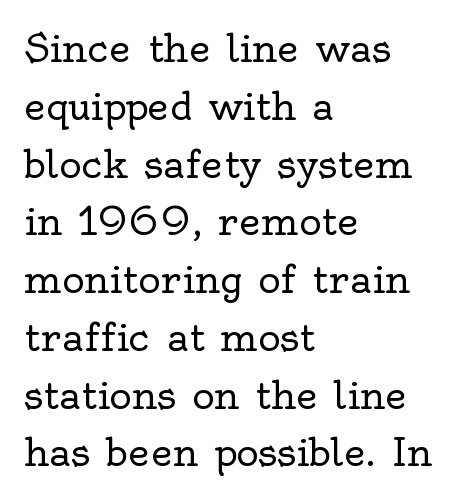
Letters have the restrained weight of plain body copy at most. The rendering keeps characters at their native spacing. The rendering uses natural spacing where letterforms have individual widths. Unmarked baselines from the first word to the last. Honestly, the row spacing looks completely unremarkable.
